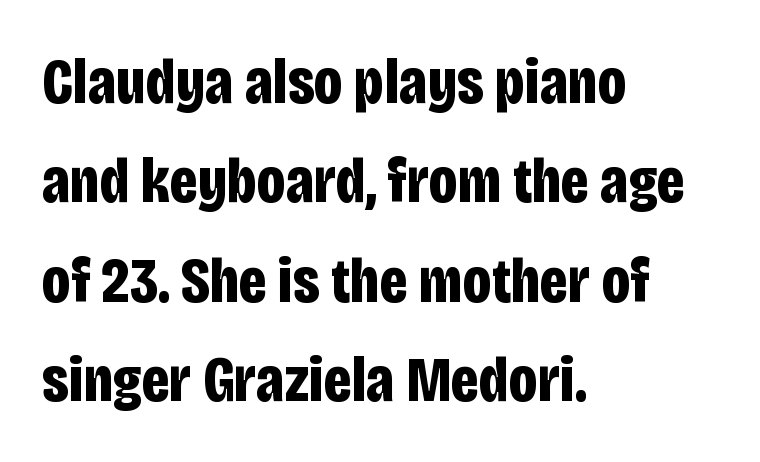
Q: Is the text bold? A: Yes.
Q: Is the text italic (slanted)? A: No, it is upright.
Q: Is the typeface a serif or a sans-serif typeface? A: Sans-serif.
Q: Is the text underlined? A: No.
Q: How is the paragraph aligned? A: Left-aligned.
Q: Is the spacing between letters normal or unusually wide? A: Normal.
Q: Is the spacing between lines tight, normal or loose? A: Normal.
Q: Width (condensed, normal, or wide)? A: Condensed.
Q: Stroke contrast? A: Low.
Q: x-height? A: Large.
Q: Monospaced? A: No.
